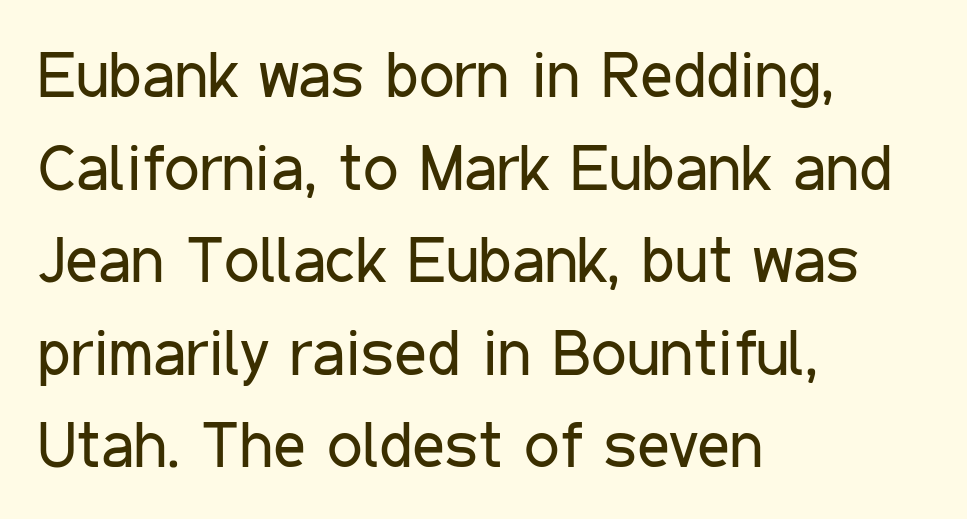
The image shows 63 px regular-weight, condensed sans-serif type, upright; set left-aligned, normal line spacing (1.47x), normal letter spacing, not underlined; low stroke contrast and a medium x-height.
